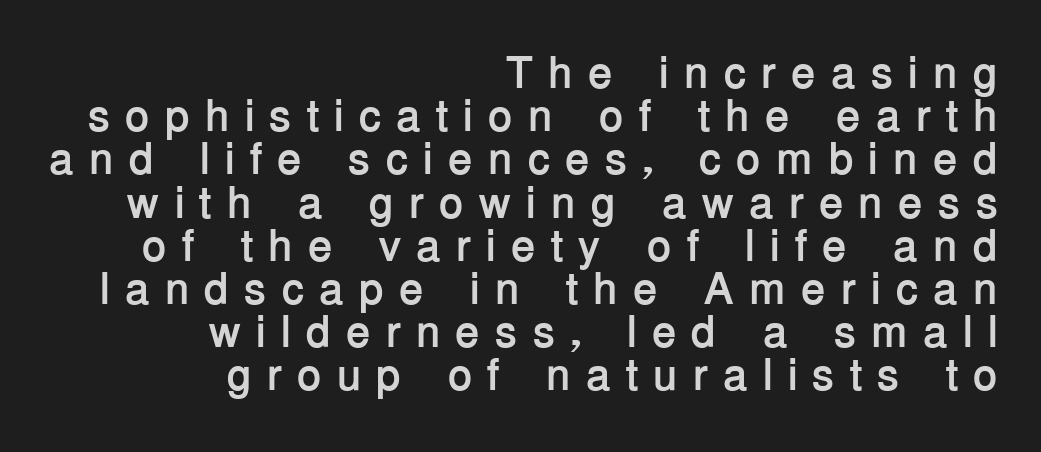
The area under the type is left untouched. Proportional: the letters do not fall into vertical columns. The lines in this sample share a right terminus and differ only in where they begin. Leading: reduced. The font's upright variant was chosen for this text. Typesetter's note: full bold, strokes at maximum text heaviness.
